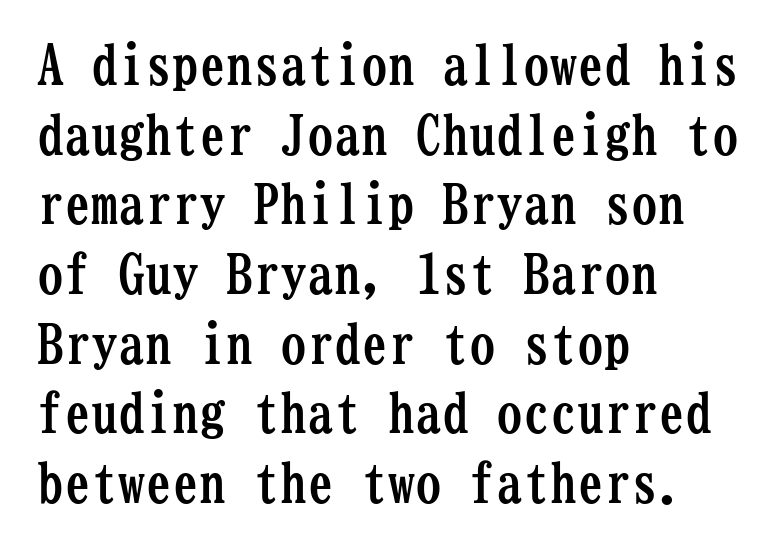
The image shows 54 px semibold, condensed serif type, upright, monospaced; set left-aligned, normal line spacing (1.29x), normal letter spacing, not underlined; low stroke contrast and a medium x-height.
